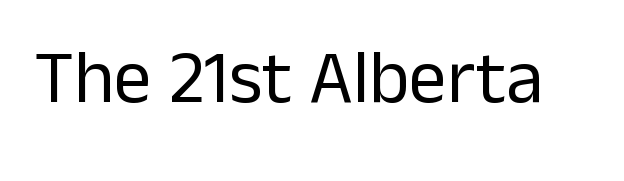
The image shows 75 px regular-weight sans-serif type, upright; set normal letter spacing, not underlined; low stroke contrast and a medium x-height.
